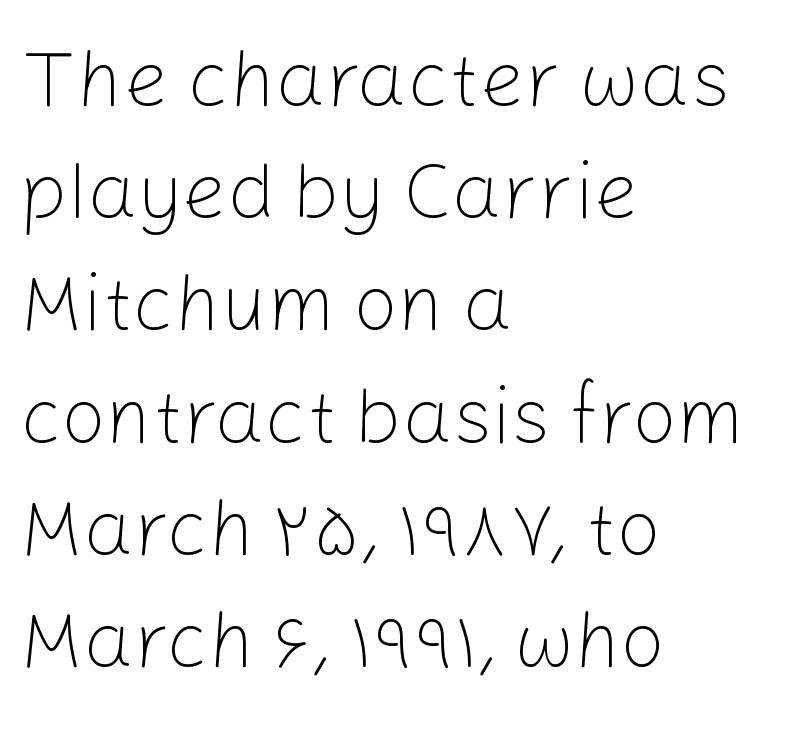
I'd call this a sans setting — the letters go barefoot. Is this a fixed-width face? No — the glyphs have proportional, varying widths. Each line starts at the same left margin while the right side varies. Bare-footed words on every line.
